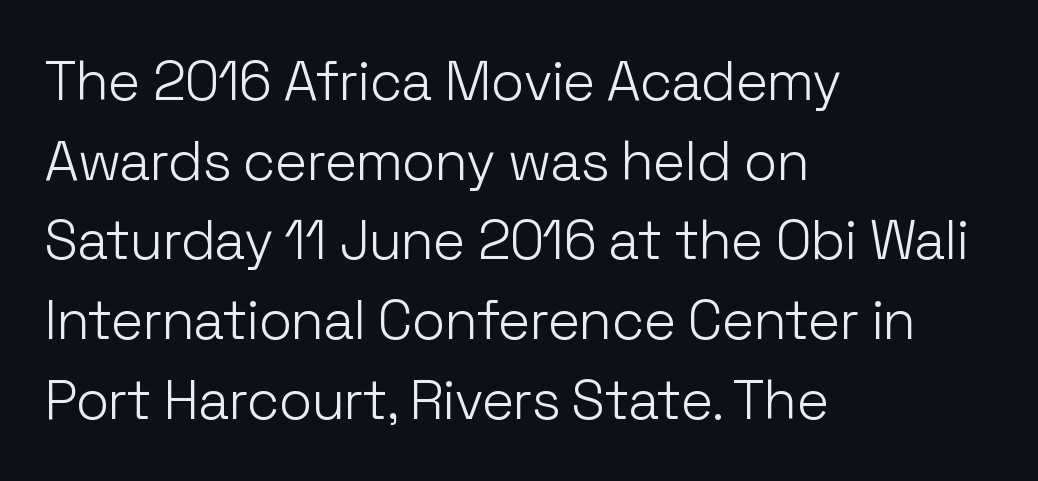
The text was rendered using a sans face with plain stroke endings. These lines are rendered in a variable-pitch font. These lines stack with their left ends in a neat column. A typesetter would call this leading conventional body-copy spacing.
